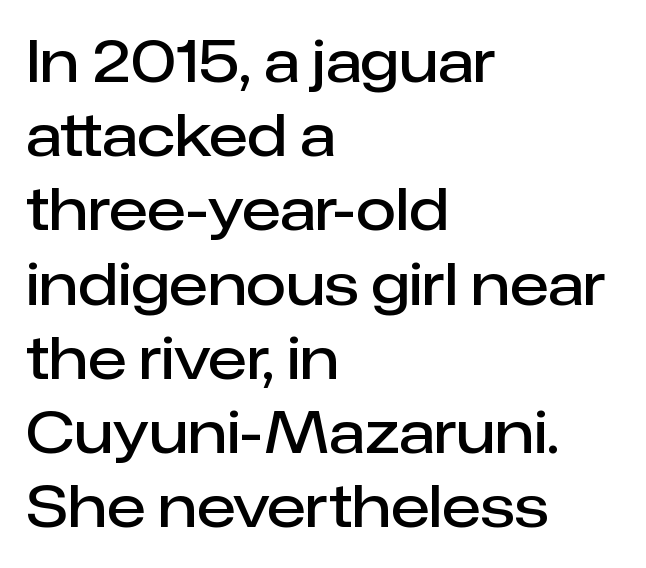
No feet cap the strokes, marking this as sans-serif type. A bit beefed up — I'd call it semibold rather than bold. Unlike italic type, these characters show no tilt at all. Where is the straight margin? On the left. Character widths vary here, with narrow letters taking less room than wide ones.
